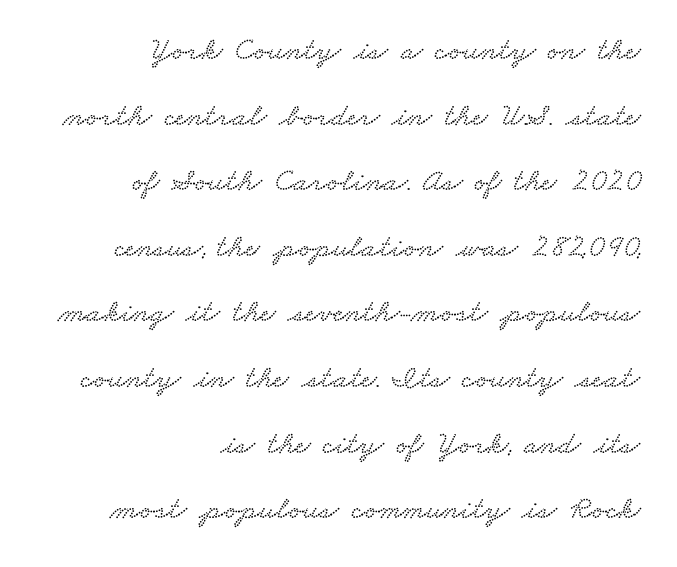
The image shows 32 px wide serif type; set right-aligned, loose line spacing (2.05x), normal letter spacing, not underlined; low stroke contrast and a small x-height.
